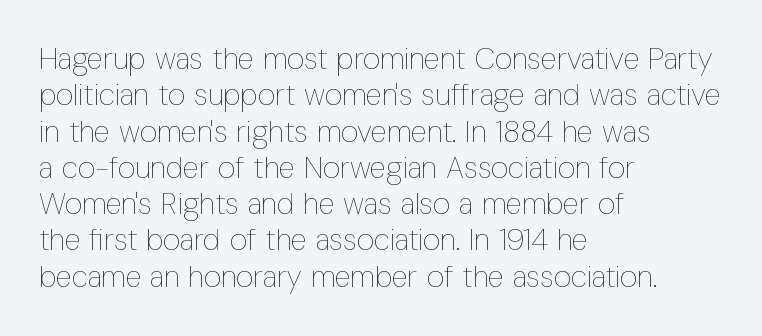
{"italic": "no", "bold": "no", "weight": "thin", "width": "condensed", "stroke_contrast": "low", "x_height": "medium", "monospaced": "no", "underline": "no", "align": "left", "line_spacing_ratio": 1.21, "letter_spacing": "normal", "letter_spacing_em": 0.0, "glyph_px": 30}
